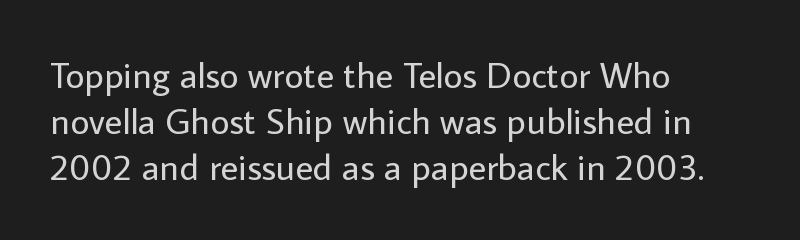
Are there feet on the stems? There aren't — it's a sans. The string is rendered with underlining switched off. Characters remain perfectly vertical along every line. Caption: multi-line text, flush left, ragged right. The letters sit at their default tracking, neither squeezed nor spread.
